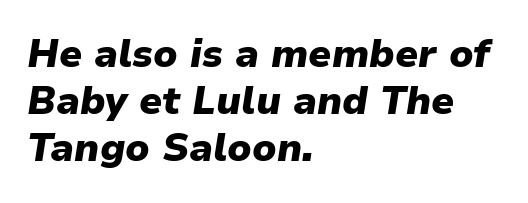
The space beneath each line is pristine and unruled. Observe the lean: these are italic letterforms. Weight check: bold — yes, fully. Tracking here is standard; glyphs follow each other at the usual distance. Varying glyph widths throughout — classic text-font behaviour. All the whitespace from short lines collects on the right.
